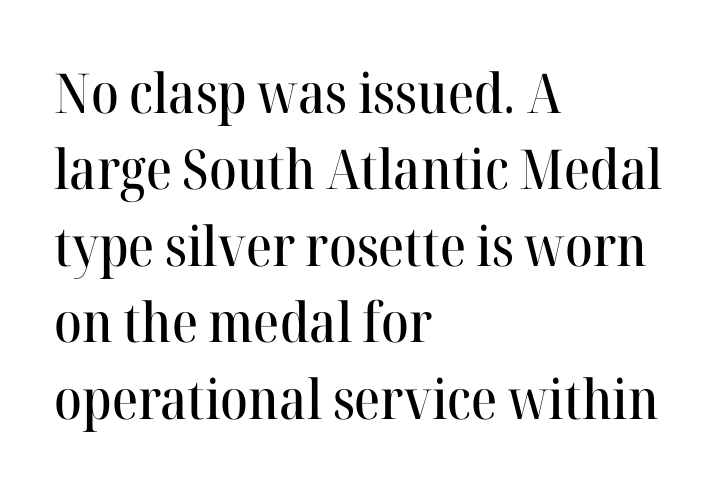
{"serif": "yes", "italic": "no", "width": "normal", "stroke_contrast": "high", "x_height": "medium", "monospaced": "no", "underline": "no", "align": "left", "line_spacing": "normal", "line_spacing_ratio": 1.39, "letter_spacing": "normal", "letter_spacing_em": 0.0, "glyph_px": 55}
